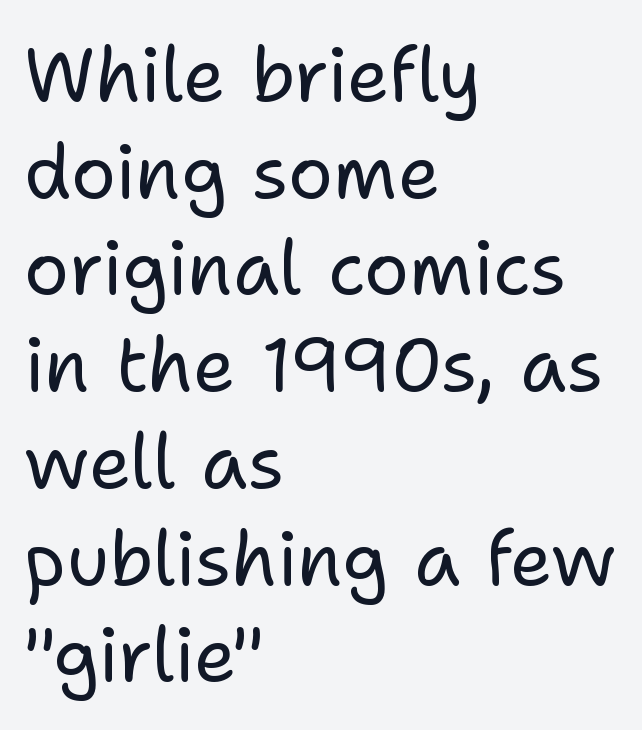
Caption: multi-line text, flush left, ragged right. A light-to-regular cut is what we see here. The font family rendered here belongs to the sans-serif group. The vertical gap from one line to the next is medium. Between one letter and the next there's only the usual sliver of space.
